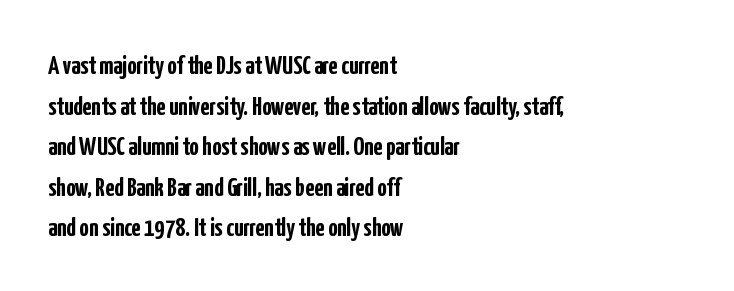
{"italic": "no", "bold": "yes", "underline": "no", "align": "left", "line_spacing": "normal", "line_spacing_ratio": 1.56, "letter_spacing": "normal", "letter_spacing_em": 0.0, "glyph_px": 26}
